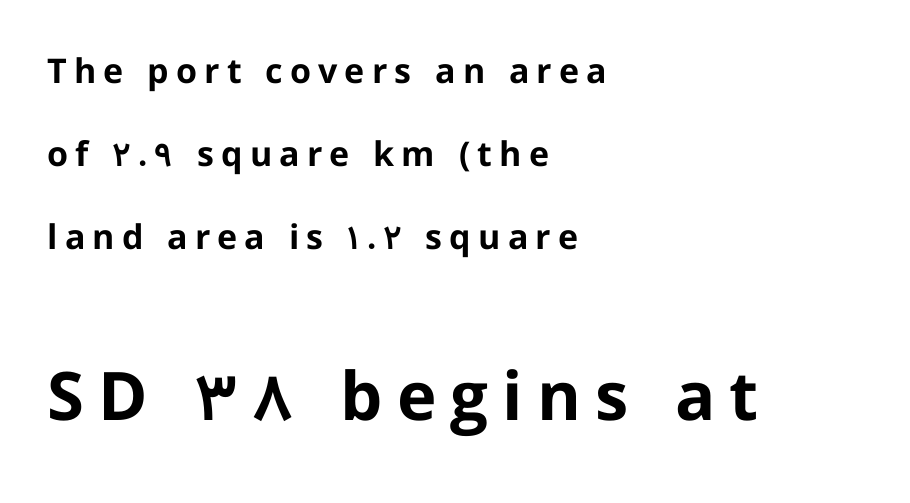
These lines are composed in type without serifs. The foot of each line stays bare and open. Display-style spreading of the glyphs; the letterfit is very open. Its strokes are broad and dark, the hallmark of bold type.
